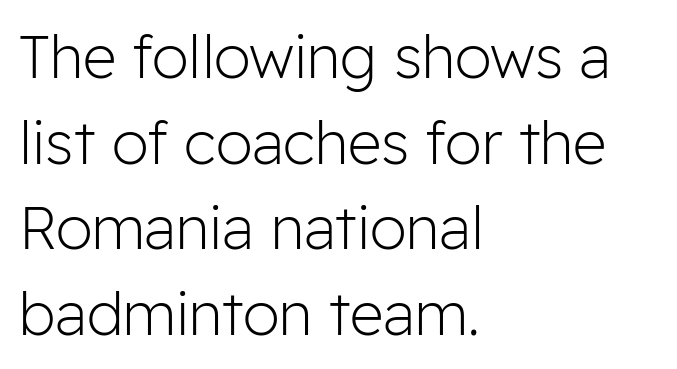
{"serif": "no", "italic": "no", "bold": "no", "weight": "light", "width": "normal", "stroke_contrast": "low", "x_height": "medium", "monospaced": "no", "underline": "no", "align": "left", "line_spacing": "normal", "line_spacing_ratio": 1.45, "letter_spacing": "normal", "letter_spacing_em": 0.0, "glyph_px": 59}
